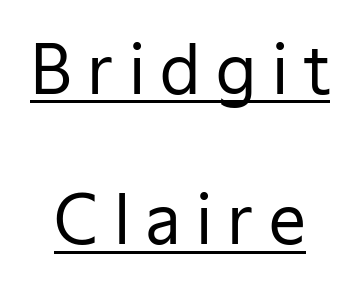
The characters display no serif detailing; their extremities are plain. The strokes carry an ordinary text weight at most. The rendering uses a large line-height, opening up the rows. Note the varied advance widths — an 'i' is clearly narrower than an 'm'. Notice how the stems are strictly vertical — no italics here. Between one letter and the next there's a generous, obvious gap.
